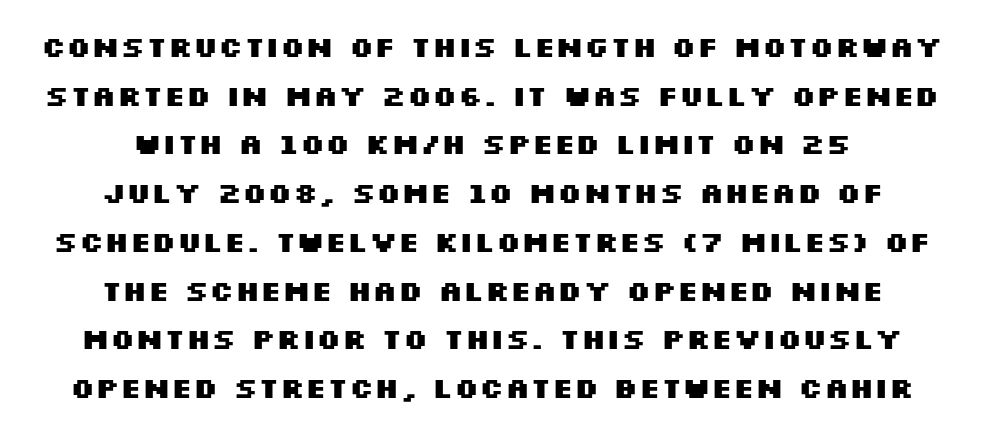
The image shows 29 px heavy, wide sans-serif type, upright; set centered, normal line spacing (1.68x), normal letter spacing, not underlined; medium stroke contrast and a large x-height.
